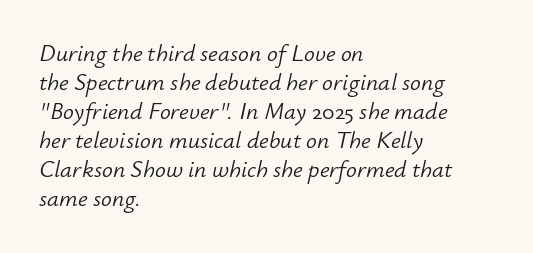
{"italic": "yes", "lean": "right", "slant_degrees": 12, "bold": "no", "underline": "no", "align": "left", "line_spacing_ratio": 1.21, "letter_spacing": "normal", "letter_spacing_em": 0.0, "glyph_px": 24}
